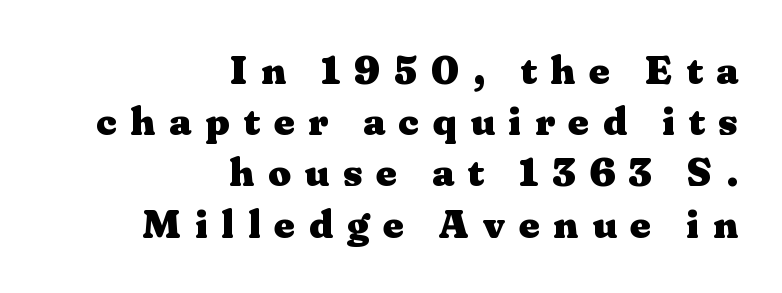
Q: Is the text bold? A: Yes.
Q: Is the text italic (slanted)? A: No, it is upright.
Q: Is the typeface a serif or a sans-serif typeface? A: Serif.
Q: Is the text underlined? A: No.
Q: How is the paragraph aligned? A: Right-aligned.
Q: Is the spacing between letters normal or unusually wide? A: Unusually wide.
Q: Is the spacing between lines tight, normal or loose? A: Normal.
Q: Width (condensed, normal, or wide)? A: Wide.
Q: Stroke contrast? A: Medium.
Q: x-height? A: Medium.
Q: Monospaced? A: No.
